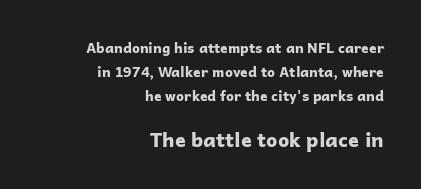
Q: Is the text bold? A: Yes.
Q: Is the text italic (slanted)? A: No, it is upright.
Q: Is the text underlined? A: No.
Q: How is the paragraph aligned? A: Right-aligned.
Q: Is the spacing between letters normal or unusually wide? A: Normal.
Q: Which block of text is set in a larger size, the first (top) or the second (bottom)? A: The second (bottom) one.
